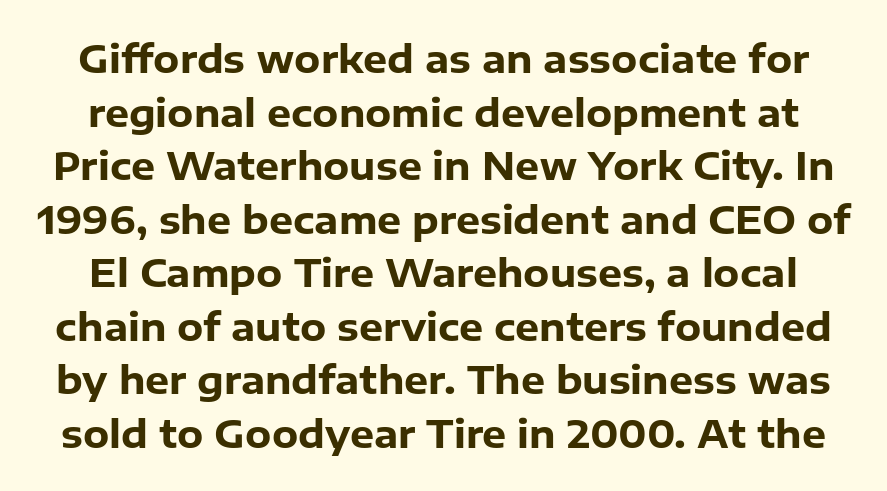
Quick note: underline off. Notice how the stems are strictly vertical — no italics here. Grotesque or geometric, the face here clearly has no serifs. Is the letter spacing exaggerated? No — it looks like the ordinary default.
